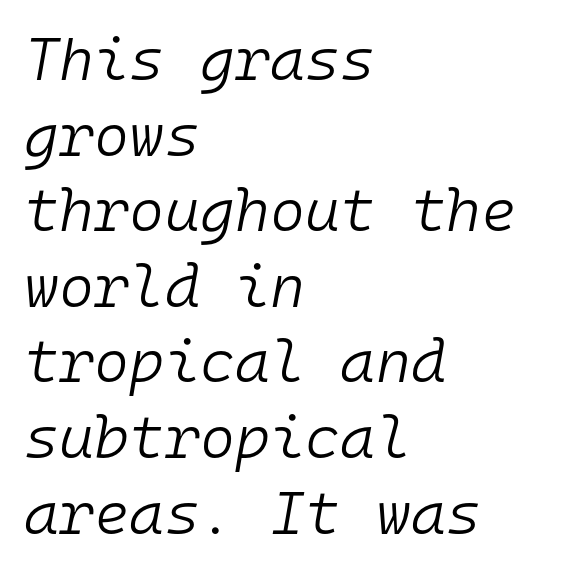
Q: Is the text bold? A: No.
Q: Is the text italic (slanted)? A: Yes, it leans right by about 10 degrees.
Q: Is the text underlined? A: No.
Q: How is the paragraph aligned? A: Left-aligned.
Q: Is the spacing between letters normal or unusually wide? A: Normal.
Q: Is the spacing between lines tight, normal or loose? A: Normal.
Q: Width (condensed, normal, or wide)? A: Normal.
Q: Stroke contrast? A: Low.
Q: x-height? A: Medium.
Q: Monospaced? A: Yes.
